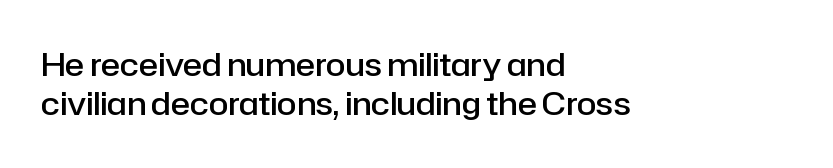
The image shows 32 px semibold sans-serif type, upright; set left-aligned, line spacing 1.23x, normal letter spacing, not underlined; low stroke contrast and a medium x-height.
